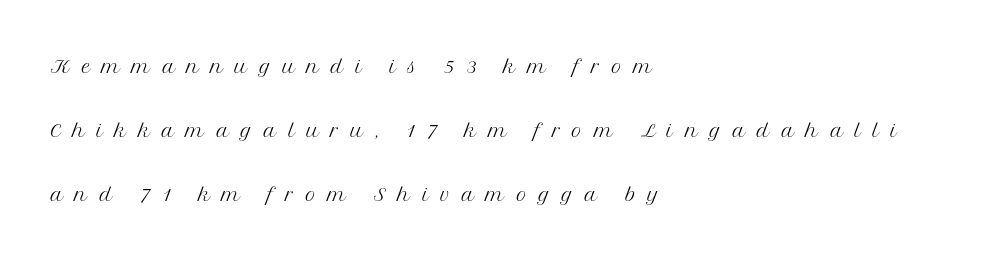
The image shows 28 px light serif type; set left-aligned, loose line spacing (2.29x), unusually wide letter spacing (+0.42 em), not underlined; medium stroke contrast and a medium x-height.
